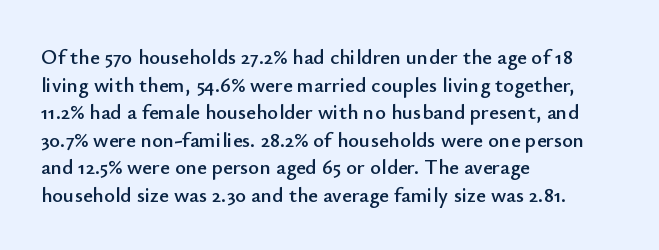
{"italic": "no", "underline": "no", "align": "left", "line_spacing": "normal", "line_spacing_ratio": 1.31, "letter_spacing": "normal", "letter_spacing_em": 0.0, "glyph_px": 21}
